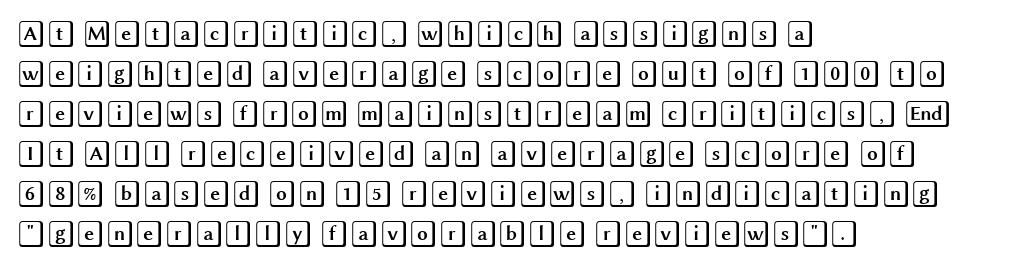
Q: Is the text italic (slanted)? A: No, it is upright.
Q: Is the text underlined? A: No.
Q: How is the paragraph aligned? A: Left-aligned.
Q: Is the spacing between letters normal or unusually wide? A: Normal.
Q: Is the spacing between lines tight, normal or loose? A: Normal.
